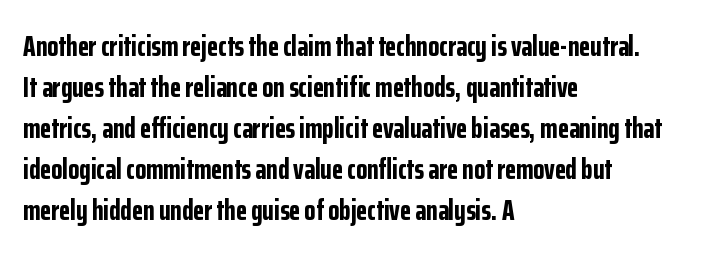
{"serif": "no", "italic": "no", "bold": "yes", "weight": "bold", "width": "condensed", "stroke_contrast": "low", "x_height": "medium", "monospaced": "no", "underline": "no", "align": "left", "line_spacing": "normal", "line_spacing_ratio": 1.41, "letter_spacing": "normal", "letter_spacing_em": 0.0, "glyph_px": 29}
